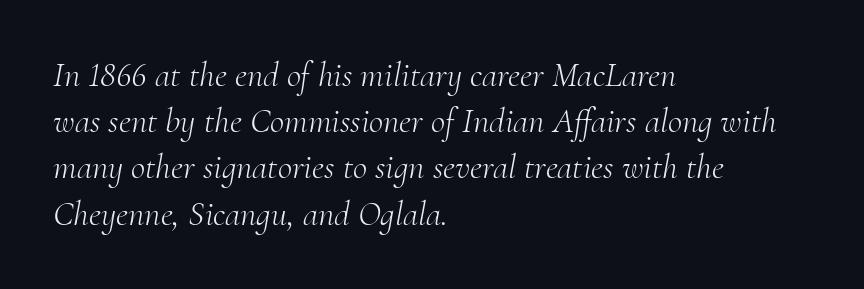
The image shows 35 px light serif type, italic (leaning right); set left-aligned, normal line spacing (1.32x), normal letter spacing, not underlined; medium stroke contrast and a small x-height.
